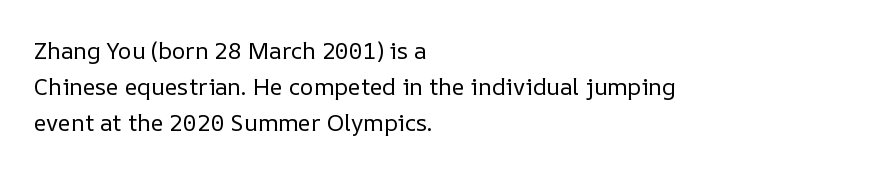
{"italic": "no", "bold": "no", "underline": "no", "align": "left", "line_spacing": "normal", "line_spacing_ratio": 1.56, "letter_spacing": "normal", "letter_spacing_em": 0.0, "glyph_px": 23}
